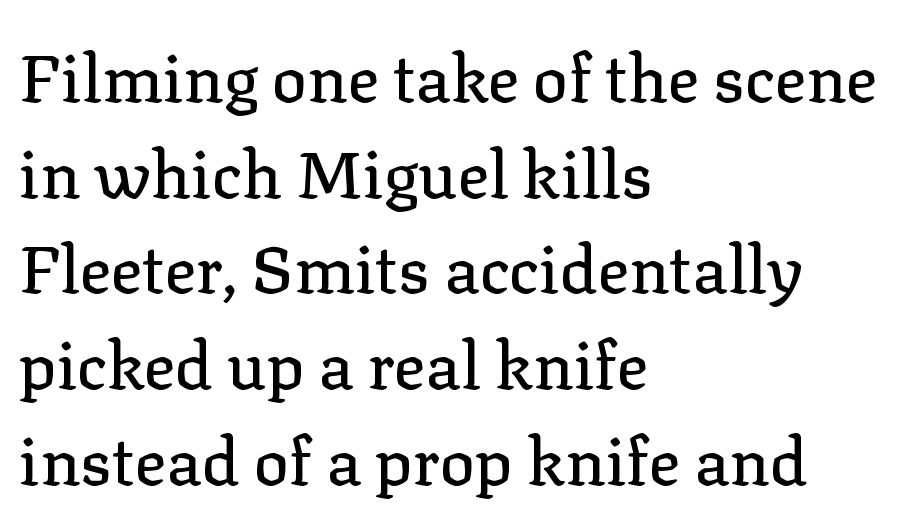
{"serif": "yes", "italic": "no", "width": "normal", "stroke_contrast": "low", "x_height": "medium", "monospaced": "no", "underline": "no", "align": "left", "line_spacing": "normal", "line_spacing_ratio": 1.45, "letter_spacing": "normal", "letter_spacing_em": 0.0, "glyph_px": 66}
